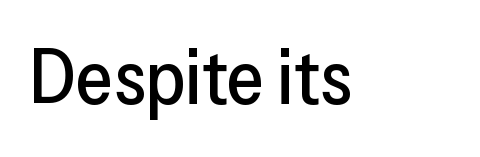
This sample has the flowing, uneven cadence of proportional lettering. This sample uses an upright cut, with every glyph sitting square on the baseline. Unlike a traditional serif, this face leaves its strokes unadorned. Between one letter and the next there's only the usual sliver of space. Lines of text with bare space underneath.
